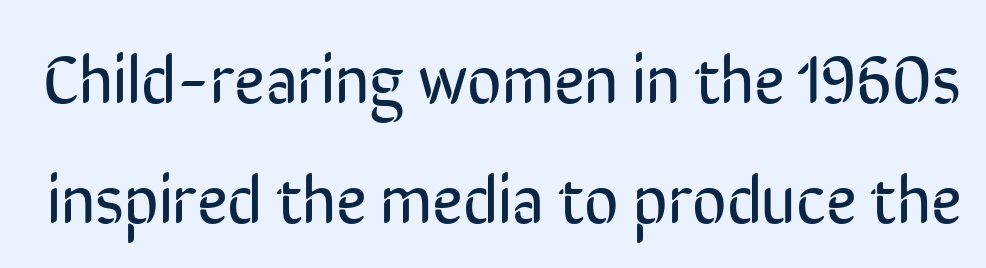
The image shows 67 px regular-weight, condensed sans-serif type, upright; set line spacing 1.79x, normal letter spacing, not underlined; low stroke contrast and a medium x-height.
